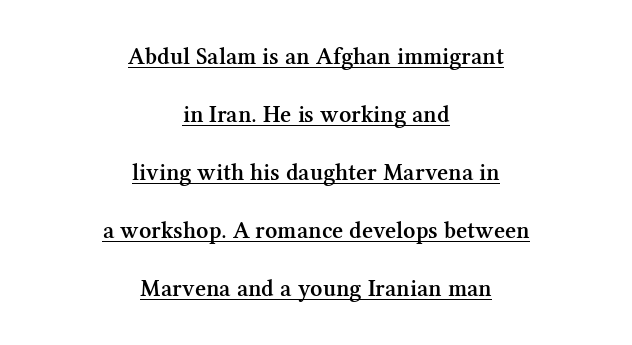
The image shows 24 px text type, upright; set centered, loose line spacing (2.42x), normal letter spacing, underlined.
